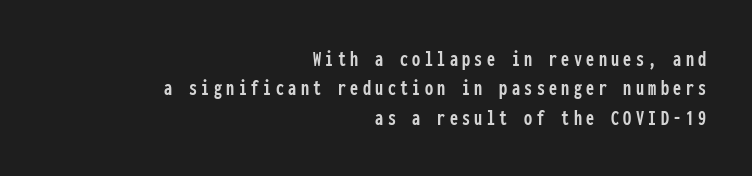
Q: Is the text italic (slanted)? A: No, it is upright.
Q: Is the text underlined? A: No.
Q: How is the paragraph aligned? A: Right-aligned.
Q: Is the spacing between lines tight, normal or loose? A: Normal.
